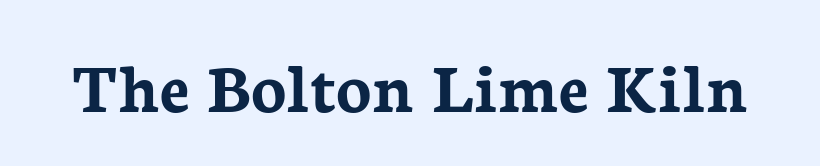
Q: Is the text bold? A: Yes.
Q: Is the text italic (slanted)? A: No, it is upright.
Q: Is the typeface a serif or a sans-serif typeface? A: Serif.
Q: Is the text underlined? A: No.
Q: Is the spacing between letters normal or unusually wide? A: Normal.
Q: Width (condensed, normal, or wide)? A: Normal.
Q: Stroke contrast? A: Low.
Q: x-height? A: Medium.
Q: Monospaced? A: No.
